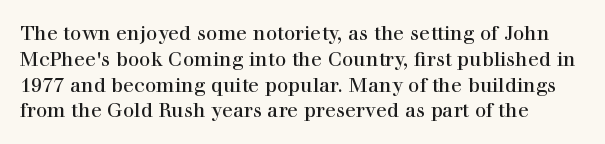
The image shows 20 px text type, upright; set normal line spacing (1.29x), normal letter spacing, not underlined.
